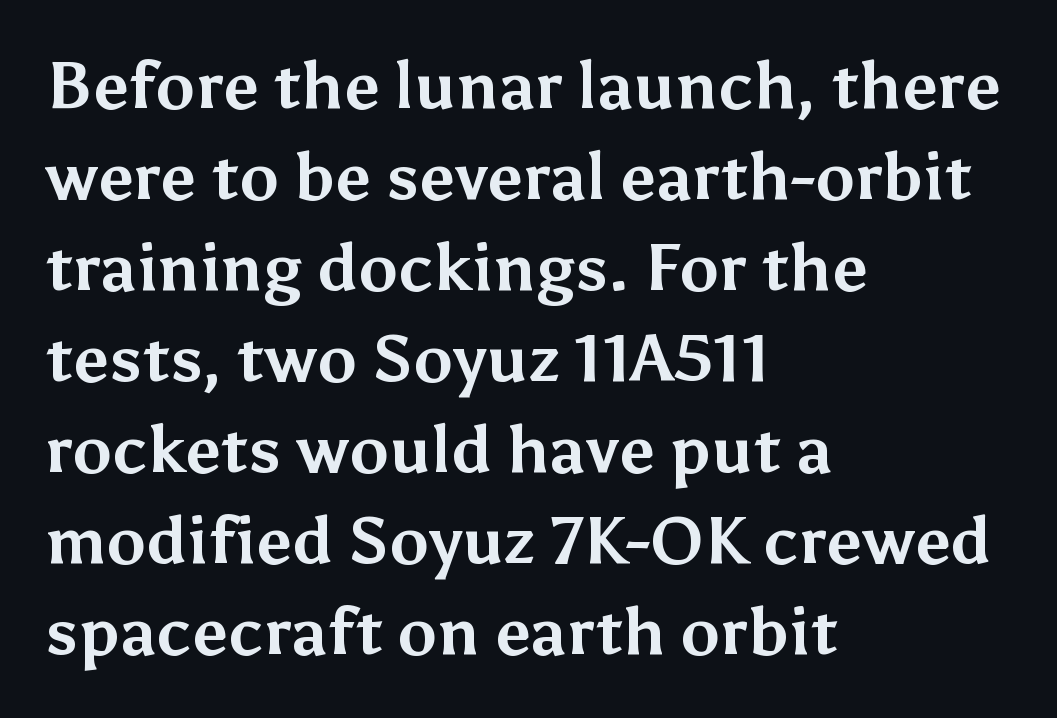
The rendering uses a bold face; every stroke is thick and dark. These lines are set flush left with a ragged right edge. Inter-character spacing is left at the font's built-in metrics. What kind of face is this? One without serifs — a sans.
